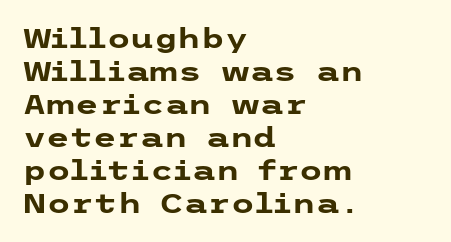
Q: Is the text bold? A: Yes.
Q: Is the text italic (slanted)? A: No, it is upright.
Q: Is the text underlined? A: No.
Q: How is the paragraph aligned? A: Left-aligned.
Q: Is the spacing between letters normal or unusually wide? A: Normal.
